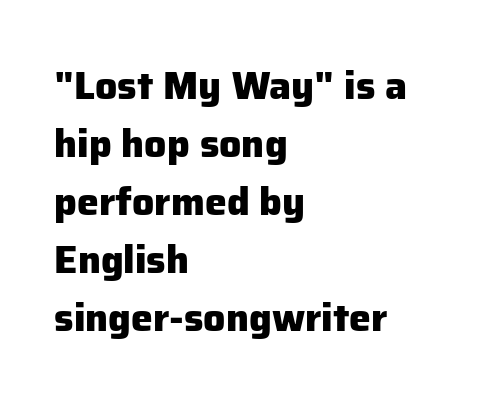
Ordinary non-slanted type is in use. Every letter is thick-stroked: bold, no question. The font family rendered here belongs to the sans-serif group. Think of a printed novel: that variable character pitch is what you see here. The designer left line spacing at the default. The typesetter chose a ragged-right arrangement here.
